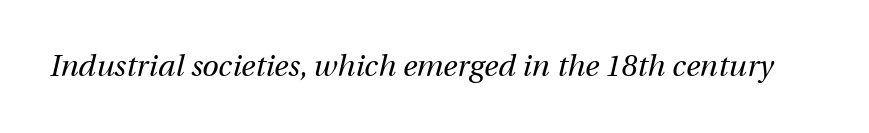
Q: Is the text bold? A: No.
Q: Is the text italic (slanted)? A: Yes, it leans right by about 12 degrees.
Q: Is the text underlined? A: No.
Q: Is the spacing between letters normal or unusually wide? A: Normal.
Q: Width (condensed, normal, or wide)? A: Normal.
Q: Stroke contrast? A: Medium.
Q: x-height? A: Medium.
Q: Monospaced? A: No.
